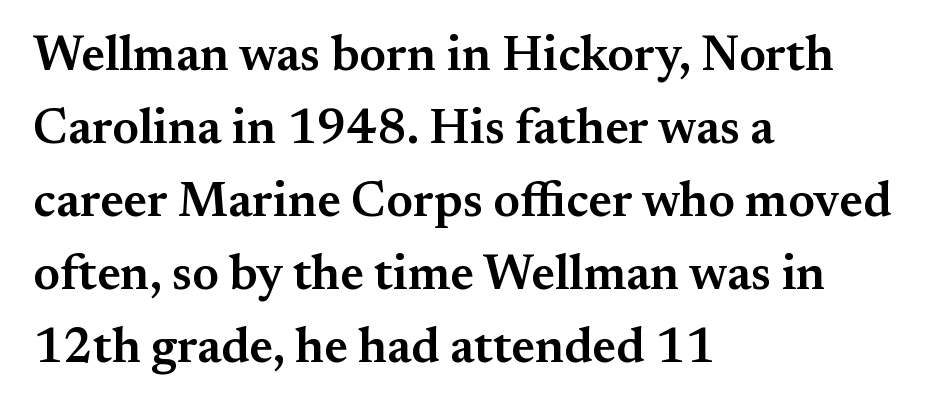
Q: Is the text bold? A: Semi-bold.
Q: Is the text italic (slanted)? A: No, it is upright.
Q: Is the typeface a serif or a sans-serif typeface? A: Serif.
Q: Is the text underlined? A: No.
Q: How is the paragraph aligned? A: Left-aligned.
Q: Is the spacing between letters normal or unusually wide? A: Normal.
Q: Is the spacing between lines tight, normal or loose? A: Normal.
Q: Width (condensed, normal, or wide)? A: Normal.
Q: Stroke contrast? A: Medium.
Q: x-height? A: Small.
Q: Monospaced? A: No.
